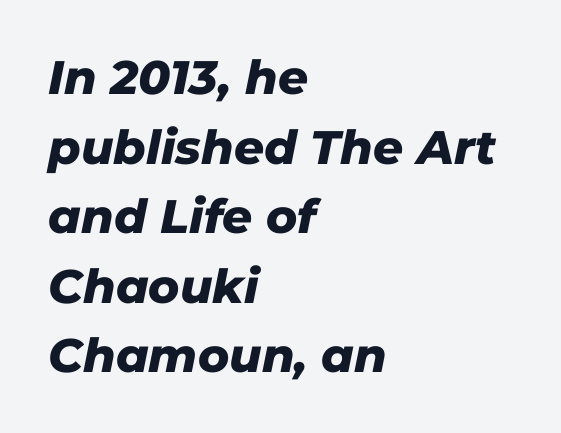
Q: Is the text bold? A: Yes.
Q: Is the text italic (slanted)? A: Yes, it leans right by about 11 degrees.
Q: Is the text underlined? A: No.
Q: How is the paragraph aligned? A: Left-aligned.
Q: Is the spacing between letters normal or unusually wide? A: Normal.
Q: Is the spacing between lines tight, normal or loose? A: Normal.
Q: Width (condensed, normal, or wide)? A: Normal.
Q: Stroke contrast? A: Low.
Q: x-height? A: Medium.
Q: Monospaced? A: No.
